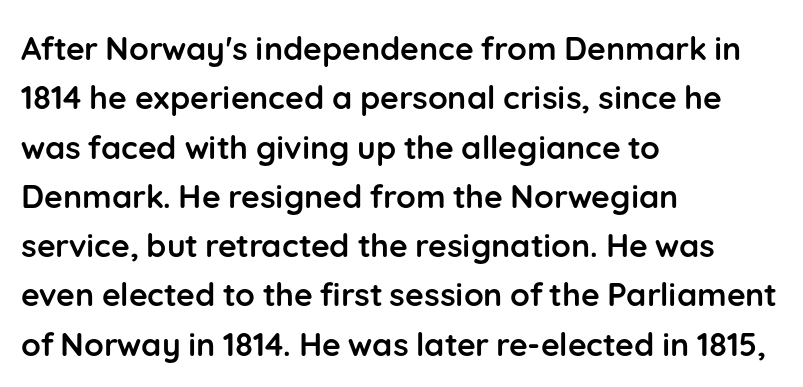
{"serif": "no", "italic": "no", "bold": "yes", "weight": "semibold", "width": "normal", "stroke_contrast": "low", "x_height": "medium", "monospaced": "no", "underline": "no", "align": "left", "line_spacing": "normal", "line_spacing_ratio": 1.54, "letter_spacing": "normal", "letter_spacing_em": 0.0, "glyph_px": 32}
